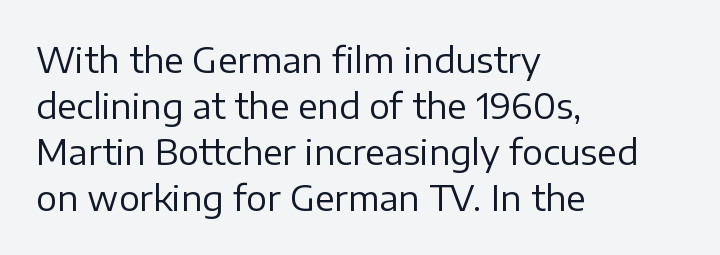
{"serif": "no", "italic": "no", "bold": "no", "weight": "regular", "width": "normal", "stroke_contrast": "low", "x_height": "medium", "monospaced": "no", "underline": "no", "align": "left", "line_spacing": "normal", "line_spacing_ratio": 1.31, "letter_spacing": "normal", "letter_spacing_em": 0.0, "glyph_px": 35}
